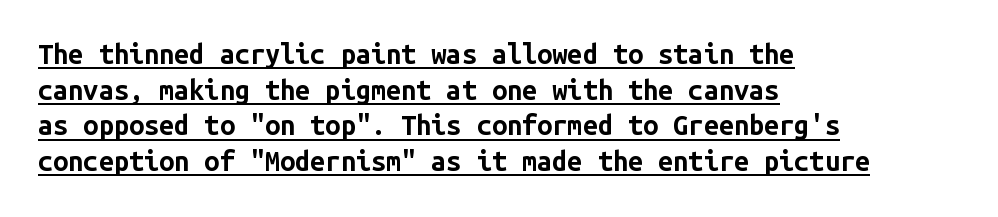
The image shows 27 px bold type, upright; set left-aligned, normal line spacing (1.32x), normal letter spacing, underlined.
